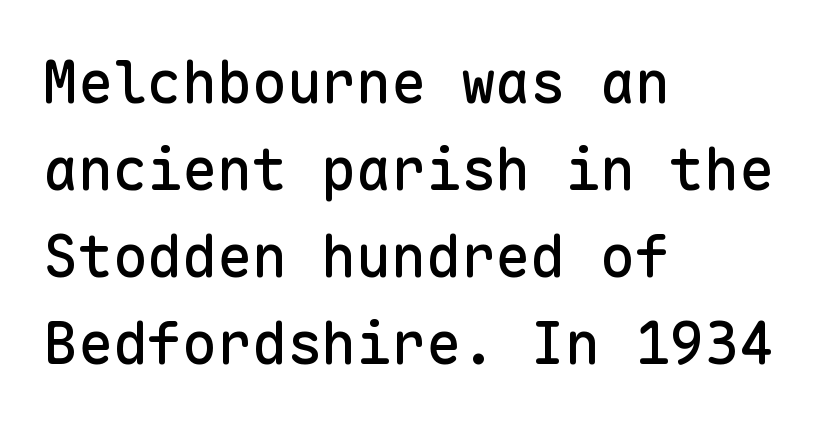
{"serif": "no", "italic": "no", "width": "normal", "stroke_contrast": "low", "x_height": "medium", "monospaced": "yes", "underline": "no", "align": "left", "line_spacing": "normal", "line_spacing_ratio": 1.5, "letter_spacing": "normal", "letter_spacing_em": 0.0, "glyph_px": 58}
